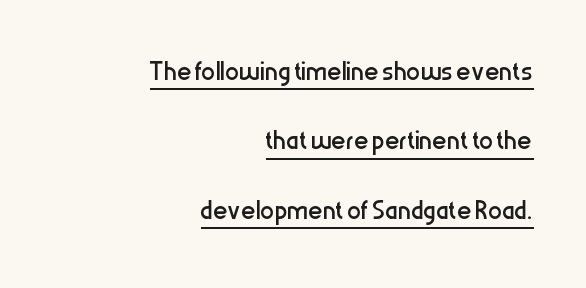
The image shows 35 px regular-weight, condensed sans-serif type, upright; set right-aligned, loose line spacing (1.98x), normal letter spacing, underlined; low stroke contrast and a medium x-height.
